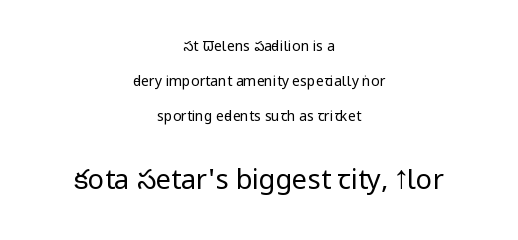
The later block is typeset at a bigger size than the earlier block. The face looks like a standard text weight, possibly lighter. The paragraph shown floats in the horizontal middle. Students, note that the glyphs here touch the page at normal intervals.
